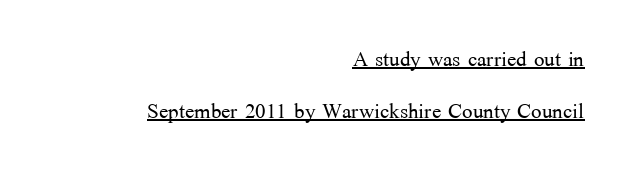
Counters stay open thanks to moderate or lighter strokes. Visually the block forms a straight wall on the right and a jagged coastline on the left. Glance below the letters and you will spot a drawn line. Every stem runs plumb, perpendicular to the baseline. To sum up the face: it has serifs.
